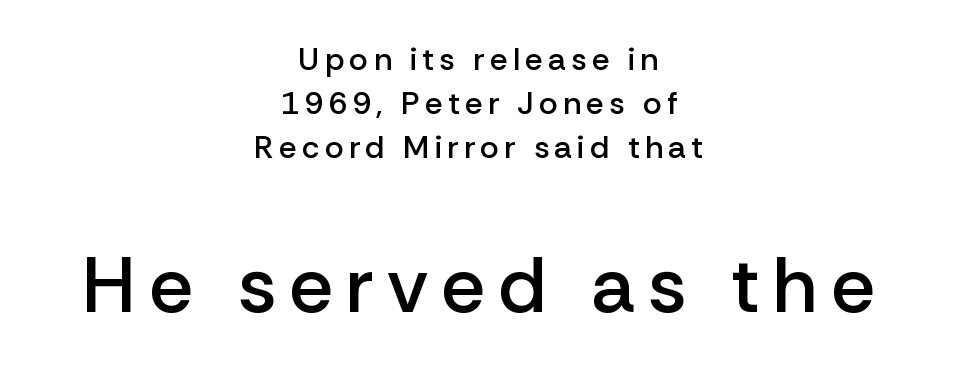
Q: Is the text bold? A: Semi-bold.
Q: Is the text italic (slanted)? A: No, it is upright.
Q: Is the typeface a serif or a sans-serif typeface? A: Sans-serif.
Q: Is the text underlined? A: No.
Q: How is the paragraph aligned? A: Centered.
Q: Is the spacing between lines tight, normal or loose? A: Normal.
Q: Which block of text is set in a larger size, the first (top) or the second (bottom)? A: The second (bottom) one.
Q: Width (condensed, normal, or wide)? A: Normal.
Q: Stroke contrast? A: Low.
Q: x-height? A: Medium.
Q: Monospaced? A: No.
